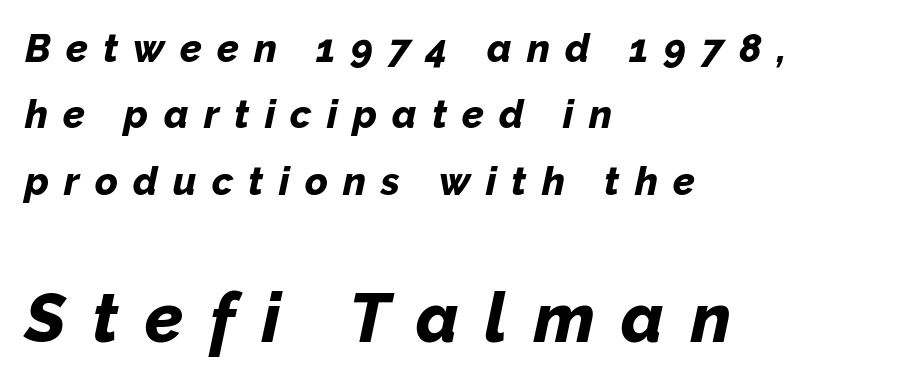
The image shows 68 px bold type, italic (leaning right); set left-aligned, normal line spacing (1.7x), unusually wide letter spacing (+0.39 em), not underlined; the second (bottom) block is 1.74x larger; low stroke contrast and a medium x-height.
